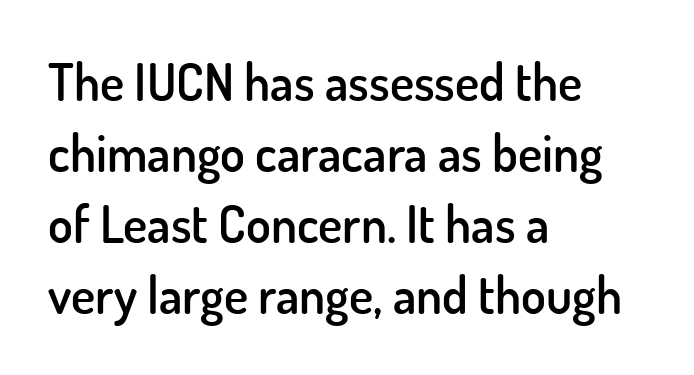
The image shows 51 px semibold sans-serif type, upright; set left-aligned, normal line spacing (1.39x), normal letter spacing, not underlined; low stroke contrast and a small x-height.
